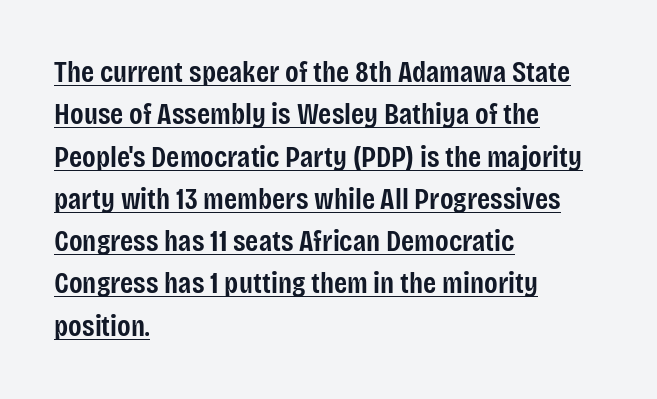
Q: Is the text bold? A: Semi-bold.
Q: Is the text italic (slanted)? A: No, it is upright.
Q: Is the typeface a serif or a sans-serif typeface? A: Sans-serif.
Q: Is the text underlined? A: Yes.
Q: How is the paragraph aligned? A: Left-aligned.
Q: Is the spacing between letters normal or unusually wide? A: Normal.
Q: Is the spacing between lines tight, normal or loose? A: Normal.
Q: Width (condensed, normal, or wide)? A: Condensed.
Q: Stroke contrast? A: Low.
Q: x-height? A: Large.
Q: Monospaced? A: No.
